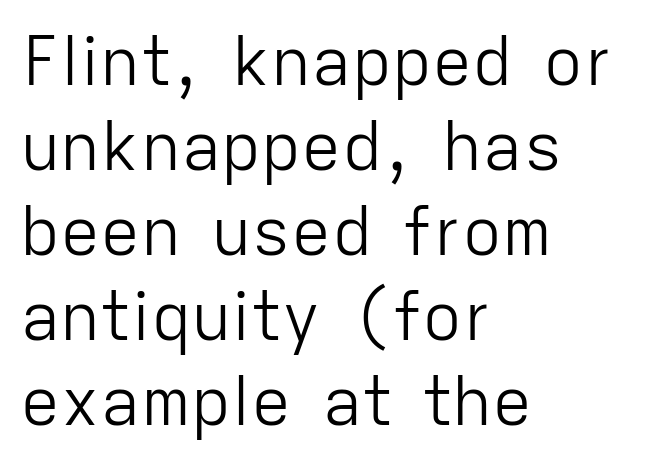
The image shows 67 px light sans-serif type, upright; set left-aligned, normal line spacing (1.27x), normal letter spacing, not underlined; low stroke contrast and a medium x-height.
